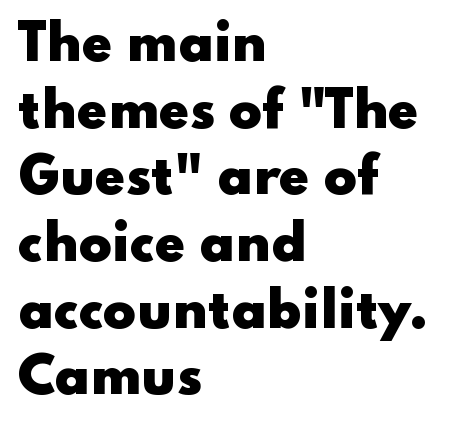
Designer's note — italics off, roman on. The rendering keeps characters at their native spacing. Is this a fixed-width face? No — the glyphs have proportional, varying widths. The glyphs in this specimen are sans serif.
